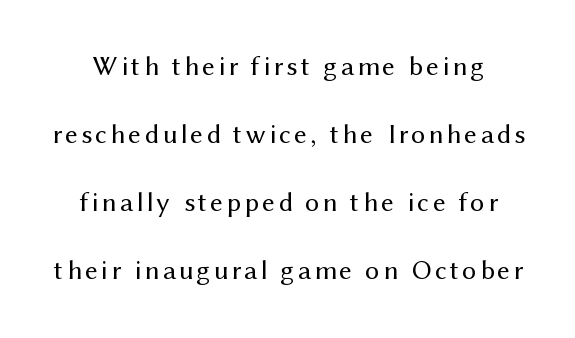
Q: Is the text bold? A: No.
Q: Is the text italic (slanted)? A: No, it is upright.
Q: Is the typeface a serif or a sans-serif typeface? A: Sans-serif.
Q: Is the text underlined? A: No.
Q: Is the spacing between lines tight, normal or loose? A: Loose.
Q: Width (condensed, normal, or wide)? A: Normal.
Q: Stroke contrast? A: Medium.
Q: x-height? A: Medium.
Q: Monospaced? A: No.
